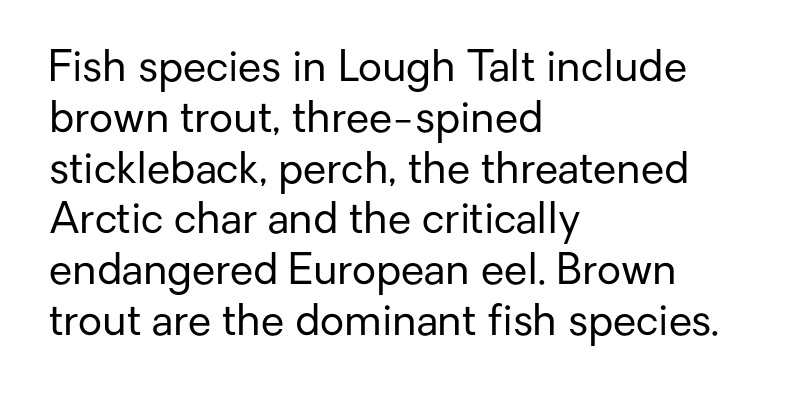
{"serif": "no", "italic": "no", "bold": "no", "weight": "regular", "width": "normal", "stroke_contrast": "low", "x_height": "medium", "monospaced": "no", "underline": "no", "align": "left", "line_spacing_ratio": 1.21, "letter_spacing": "normal", "letter_spacing_em": 0.0, "glyph_px": 42}
